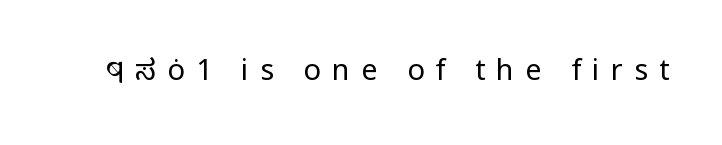
The image shows 29 px regular-weight sans-serif type, upright; set unusually wide letter spacing (+0.38 em), not underlined; low stroke contrast and a medium x-height.
